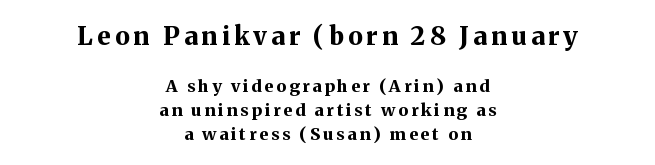
If you folded the block vertically in half, each line would mirror itself in length. No italicization has been applied; the sample stays upright. Quick note: interline space is typical. Clear beneath every line of the passage. Compare the two chunks: the upper has the greater cap height.
